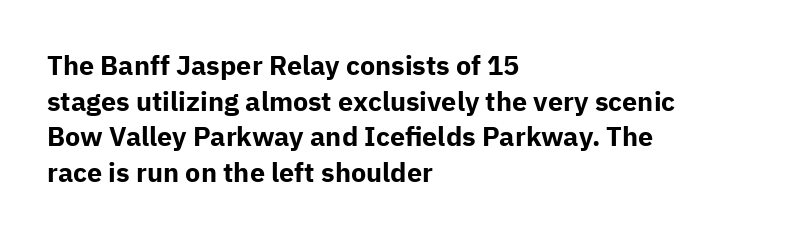
Q: Is the text bold? A: Yes.
Q: Is the text italic (slanted)? A: No, it is upright.
Q: Is the text underlined? A: No.
Q: How is the paragraph aligned? A: Left-aligned.
Q: Is the spacing between letters normal or unusually wide? A: Normal.
Q: Is the spacing between lines tight, normal or loose? A: Normal.
